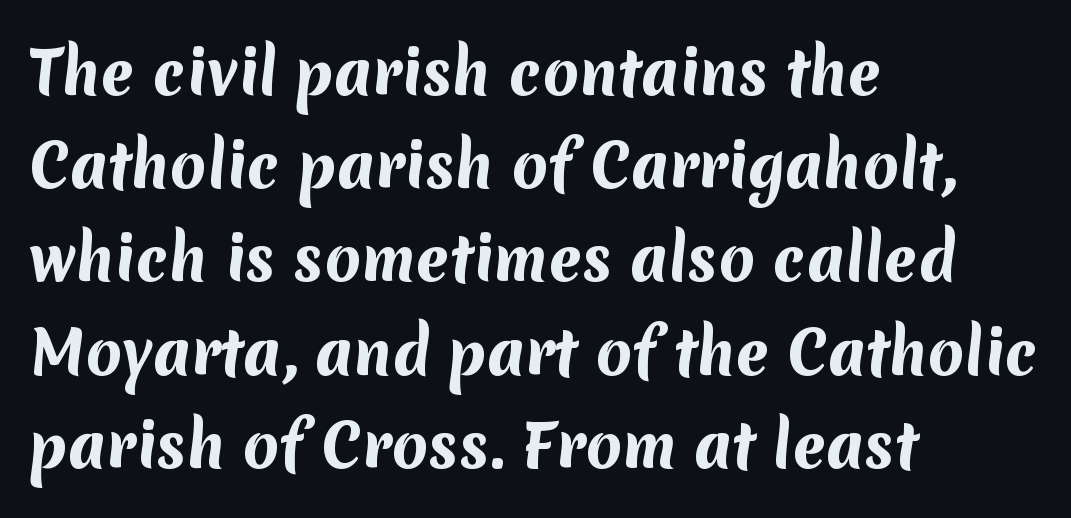
Only glyphs here, with clear space below each row. Layout note: lines flush left. The face used here is a sans, in the tradition of grotesques and geometrics. Students, this is bold: see how much ink each stroke carries.
